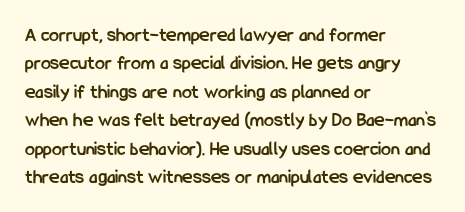
{"italic": "no", "bold": "yes", "underline": "no", "align": "left", "line_spacing": "normal", "line_spacing_ratio": 1.42, "letter_spacing": "normal", "letter_spacing_em": 0.0, "glyph_px": 20}
